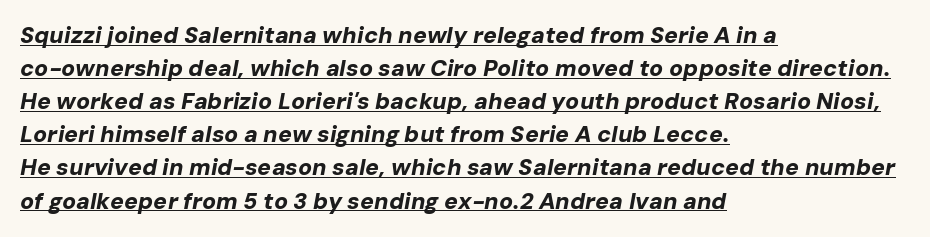
{"italic": "yes", "lean": "right", "slant_degrees": 10, "bold": "yes", "underline": "yes", "align": "left", "line_spacing": "normal", "line_spacing_ratio": 1.44, "letter_spacing": "normal", "letter_spacing_em": 0.0, "glyph_px": 23}
